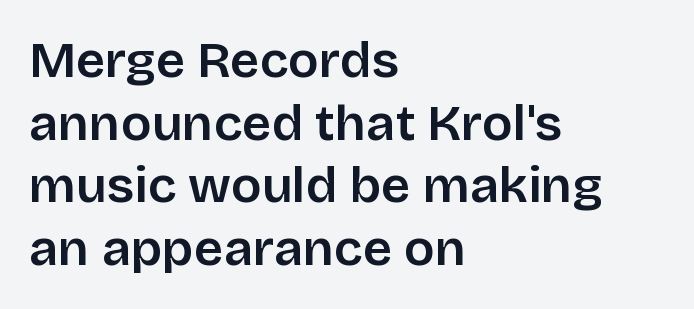
Character widths vary here, with narrow letters taking less room than wide ones. These lines were composed using upright roman letters. Descenders are the only things crossing below the line. One-word summary of the alignment: left.
